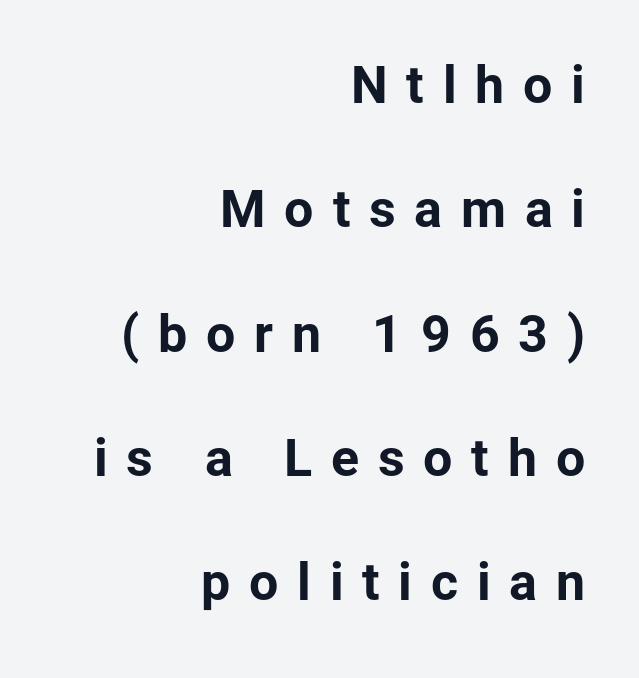
Look at the stroke-to-counter ratio: heavy, a bold. The letters advance in unequal steps, a hallmark of proportional type. Rows of type keep a wide berth in the vertical direction. A typesetter would call this heavily tracked-out type. Does the type have serifs? No, each stem ends abruptly.
